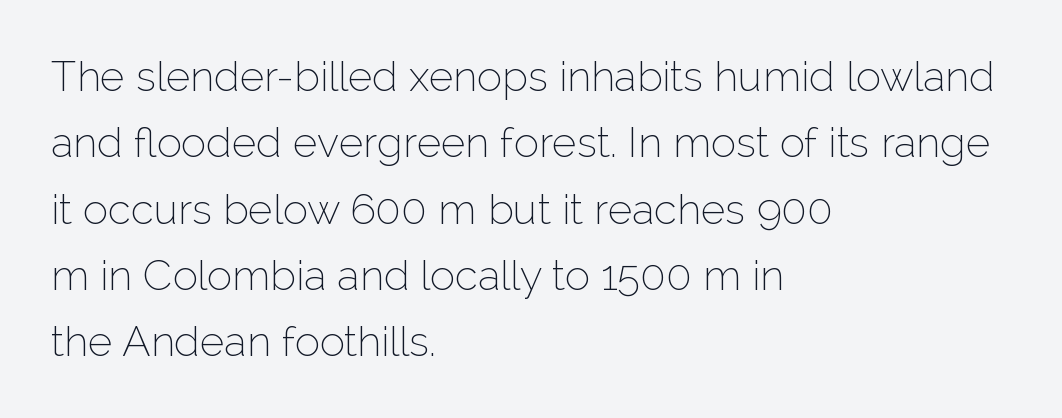
A normal amount of white space separates one row of letters from the next. Typographically, this falls in the sans-serif category. A typesetter would call this proportional, since set widths differ per character. Does extra space separate the letters? No, they use regular spacing. Line starts are locked; line ends wander.
